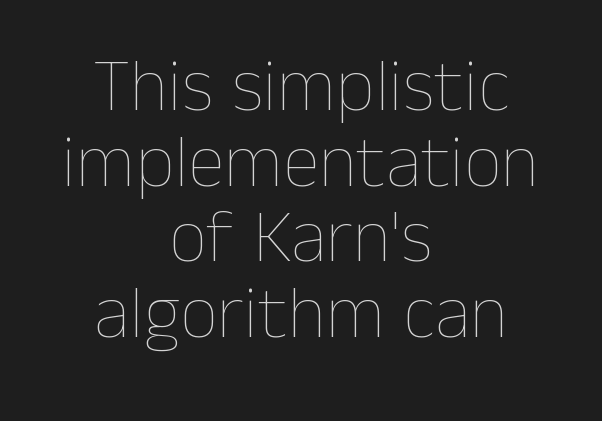
Q: Is the text bold? A: No.
Q: Is the text italic (slanted)? A: No, it is upright.
Q: Is the text underlined? A: No.
Q: How is the paragraph aligned? A: Centered.
Q: Is the spacing between letters normal or unusually wide? A: Normal.
Q: Is the spacing between lines tight, normal or loose? A: Tight.
Q: Width (condensed, normal, or wide)? A: Normal.
Q: Stroke contrast? A: Low.
Q: x-height? A: Medium.
Q: Monospaced? A: No.
